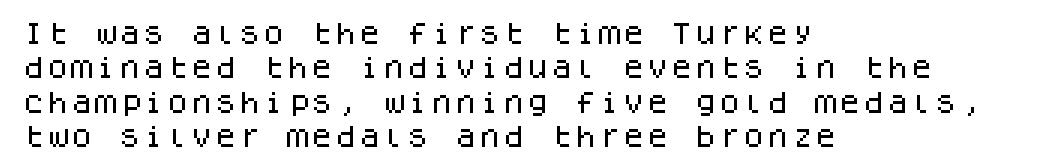
{"italic": "no", "underline": "no", "align": "left", "line_spacing": "normal", "line_spacing_ratio": 1.43, "letter_spacing": "normal", "letter_spacing_em": 0.0, "glyph_px": 24}
